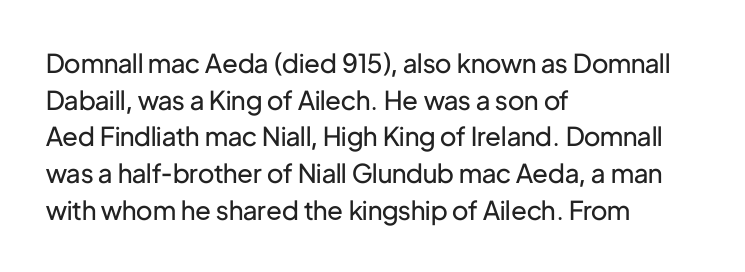
The image shows 26 px text type, upright; set left-aligned, normal line spacing (1.41x), normal letter spacing, not underlined.
